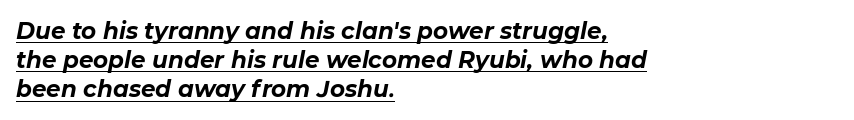
Q: Is the text bold? A: Yes.
Q: Is the text italic (slanted)? A: Yes, it leans right by about 11 degrees.
Q: Is the text underlined? A: Yes.
Q: How is the paragraph aligned? A: Left-aligned.
Q: Is the spacing between letters normal or unusually wide? A: Normal.
Q: Is the spacing between lines tight, normal or loose? A: Normal.
